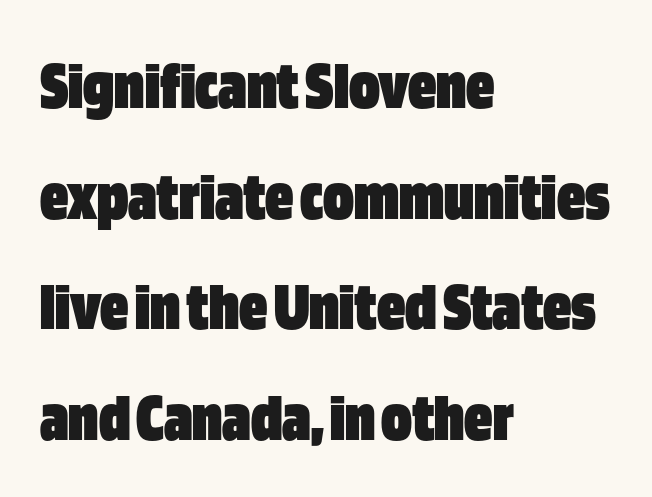
Q: Is the text bold? A: Yes.
Q: Is the text italic (slanted)? A: No, it is upright.
Q: Is the typeface a serif or a sans-serif typeface? A: Sans-serif.
Q: Is the text underlined? A: No.
Q: How is the paragraph aligned? A: Left-aligned.
Q: Is the spacing between letters normal or unusually wide? A: Normal.
Q: Is the spacing between lines tight, normal or loose? A: Normal.
Q: Width (condensed, normal, or wide)? A: Condensed.
Q: Stroke contrast? A: Low.
Q: x-height? A: Large.
Q: Monospaced? A: No.
